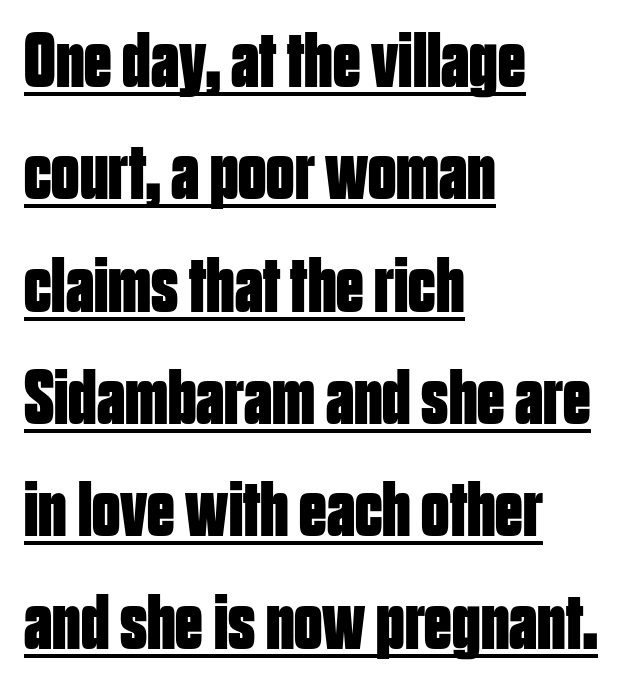
Q: Is the text bold? A: Yes.
Q: Is the text italic (slanted)? A: No, it is upright.
Q: Is the typeface a serif or a sans-serif typeface? A: Sans-serif.
Q: Is the text underlined? A: Yes.
Q: How is the paragraph aligned? A: Left-aligned.
Q: Is the spacing between letters normal or unusually wide? A: Normal.
Q: Is the spacing between lines tight, normal or loose? A: Normal.
Q: Width (condensed, normal, or wide)? A: Condensed.
Q: Stroke contrast? A: Low.
Q: x-height? A: Large.
Q: Monospaced? A: No.
